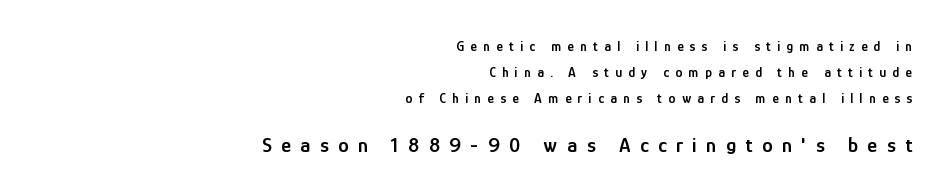
Q: Is the text bold? A: Semi-bold.
Q: Is the text italic (slanted)? A: No, it is upright.
Q: Is the text underlined? A: No.
Q: How is the paragraph aligned? A: Right-aligned.
Q: Is the spacing between letters normal or unusually wide? A: Unusually wide.
Q: Which block of text is set in a larger size, the first (top) or the second (bottom)? A: The second (bottom) one.
